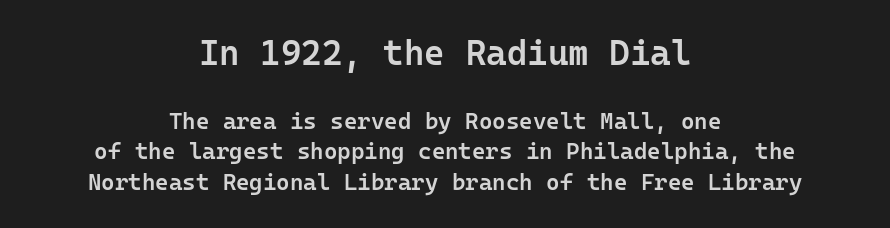
{"serif": "no", "italic": "no", "bold": "semi", "weight": "semibold", "width": "normal", "stroke_contrast": "low", "x_height": "medium", "monospaced": "yes", "underline": "no", "align": "center", "line_spacing": "normal", "line_spacing_ratio": 1.33, "letter_spacing": "normal", "letter_spacing_em": 0.0, "larger_block": "first", "size_ratio": 1.52, "glyph_px": 35}
